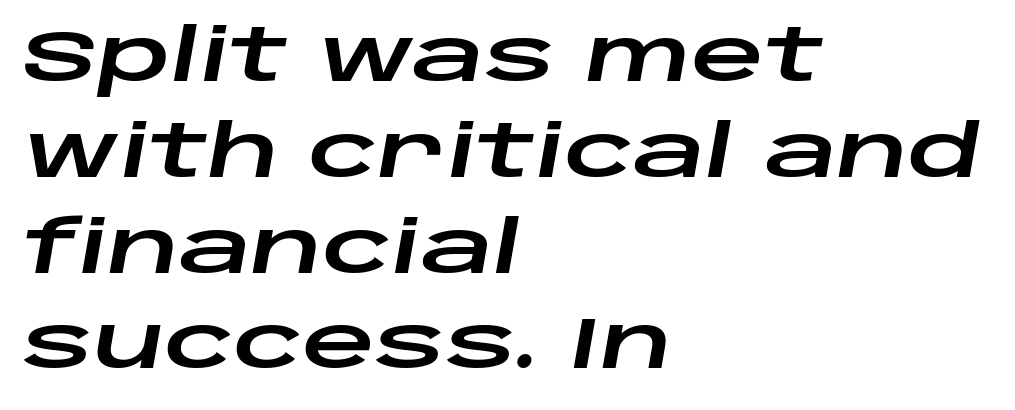
The rendering uses natural spacing where letterforms have individual widths. The glyphs are unaccompanied by any horizontal stroke below them. The ragged edge is on the right, which tells us the setting is flush left. This sample uses an oblique cut, with every glyph tilted off the vertical. Caption: standard tracking, unaltered. Honestly, the row spacing looks completely unremarkable.
